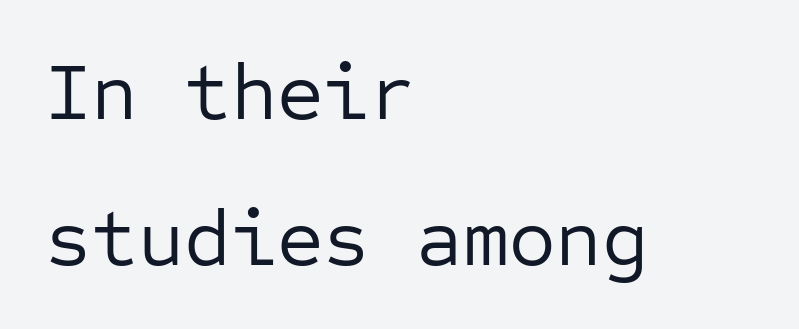
Q: Is the text bold? A: No.
Q: Is the text italic (slanted)? A: No, it is upright.
Q: Is the typeface a serif or a sans-serif typeface? A: Sans-serif.
Q: Is the text underlined? A: No.
Q: How is the paragraph aligned? A: Left-aligned.
Q: Is the spacing between letters normal or unusually wide? A: Normal.
Q: Width (condensed, normal, or wide)? A: Normal.
Q: Stroke contrast? A: Low.
Q: x-height? A: Medium.
Q: Monospaced? A: Yes.
